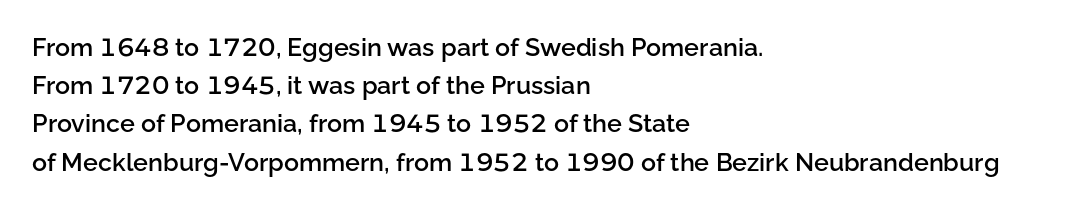
The image shows 25 px text type, upright; set left-aligned, normal line spacing (1.53x), normal letter spacing, not underlined.
